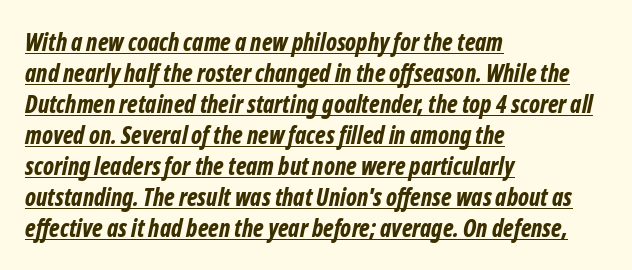
The image shows 24 px bold type, italic (leaning right); set left-aligned, normal line spacing (1.29x), normal letter spacing, underlined.
